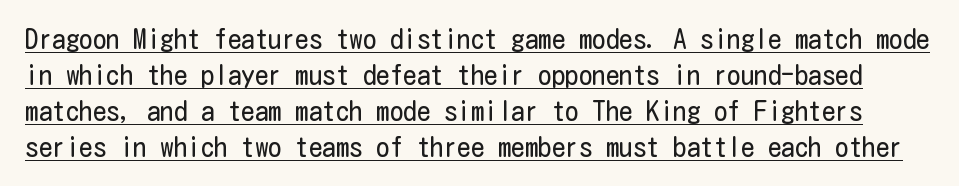
When letters stand straight like this, we call the style roman or upright. You can see a thin bar hugging the bottom of the glyphs. Default kerning and tracking; the words read as compact shapes. In terms of leading, this rendering sits right in the middle.
